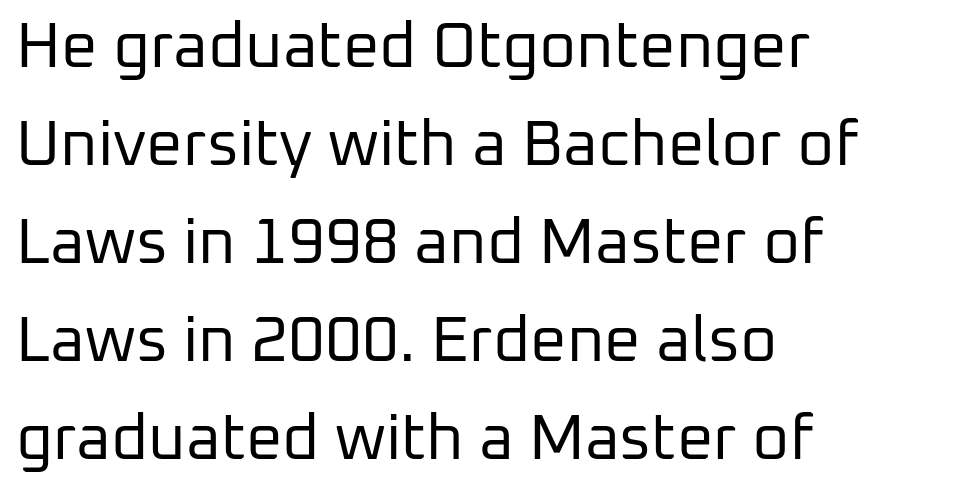
{"serif": "no", "italic": "no", "bold": "no", "weight": "regular", "width": "normal", "stroke_contrast": "low", "x_height": "medium", "monospaced": "no", "underline": "no", "align": "left", "line_spacing": "normal", "line_spacing_ratio": 1.53, "letter_spacing": "normal", "letter_spacing_em": 0.0, "glyph_px": 64}
